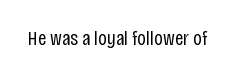
Q: Is the text bold? A: No.
Q: Is the text italic (slanted)? A: No, it is upright.
Q: Is the text underlined? A: No.
Q: Is the spacing between letters normal or unusually wide? A: Normal.
